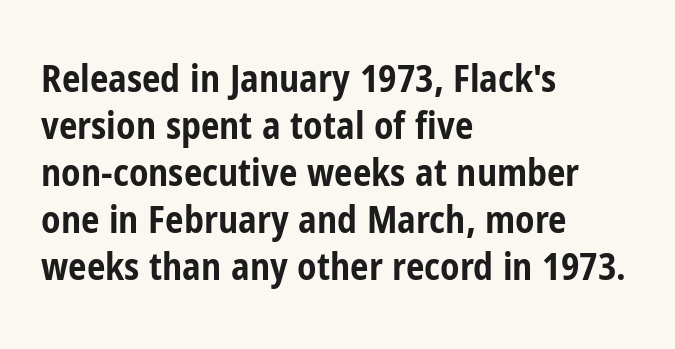
Q: Is the text bold? A: Yes.
Q: Is the text italic (slanted)? A: No, it is upright.
Q: Is the typeface a serif or a sans-serif typeface? A: Sans-serif.
Q: Is the text underlined? A: No.
Q: How is the paragraph aligned? A: Left-aligned.
Q: Is the spacing between letters normal or unusually wide? A: Normal.
Q: Is the spacing between lines tight, normal or loose? A: Normal.
Q: Width (condensed, normal, or wide)? A: Condensed.
Q: Stroke contrast? A: Low.
Q: x-height? A: Medium.
Q: Monospaced? A: No.
